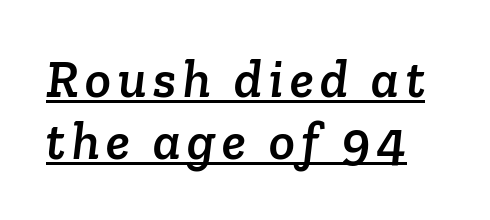
The image shows 54 px serif type; set tight line spacing (1.15x), underlined; low stroke contrast and a medium x-height.
